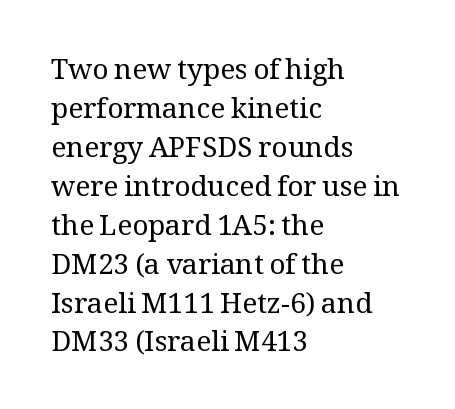
Q: Is the text bold? A: No.
Q: Is the text italic (slanted)? A: No, it is upright.
Q: Is the typeface a serif or a sans-serif typeface? A: Serif.
Q: Is the text underlined? A: No.
Q: How is the paragraph aligned? A: Left-aligned.
Q: Is the spacing between letters normal or unusually wide? A: Normal.
Q: Is the spacing between lines tight, normal or loose? A: Normal.
Q: Width (condensed, normal, or wide)? A: Normal.
Q: Stroke contrast? A: Medium.
Q: x-height? A: Medium.
Q: Monospaced? A: No.
